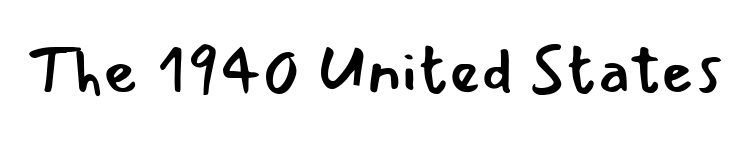
The image shows 67 px regular-weight sans-serif type, upright; set normal letter spacing, not underlined; low stroke contrast and a small x-height.
